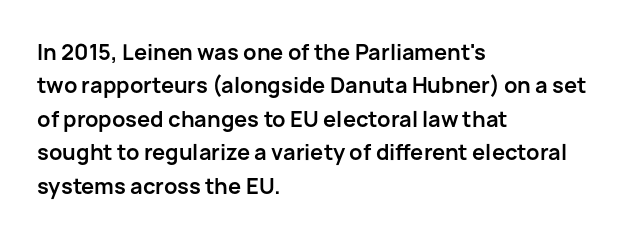
The lines sit at an ordinary, default distance from one another. Bare-footed words on every line. The rendering uses a bold face; every stroke is thick and dark. Posture: upright roman.
